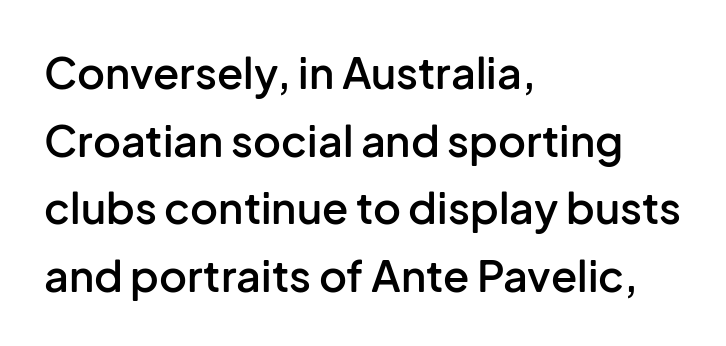
Looks like regular typesetting: each glyph gets only the width it needs. The space directly below the letters is spotless. Baseline-to-baseline distance is the conventional proportion of letter height. Caption: multi-line text, flush left, ragged right. Type style note: lacks serifs. A somewhat darkened texture: the type is semibold rather than bold.
